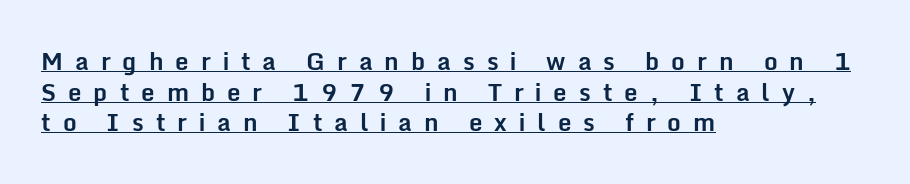
{"italic": "no", "bold": "yes", "underline": "yes", "align": "left", "line_spacing": "normal", "line_spacing_ratio": 1.28, "letter_spacing": "wide", "letter_spacing_em": 0.5, "glyph_px": 24}
